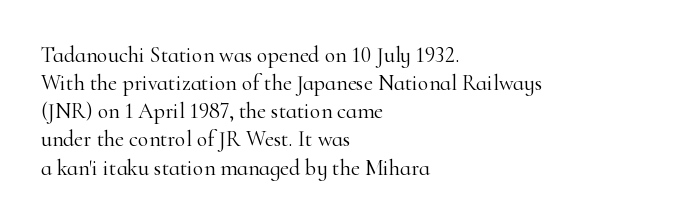
{"italic": "no", "bold": "no", "underline": "no", "align": "left", "line_spacing": "normal", "line_spacing_ratio": 1.28, "letter_spacing": "normal", "letter_spacing_em": 0.0, "glyph_px": 22}
